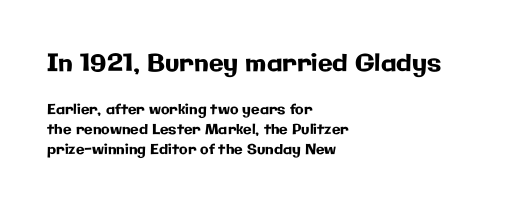
{"italic": "no", "underline": "no", "align": "left", "line_spacing": "normal", "line_spacing_ratio": 1.42, "letter_spacing": "normal", "letter_spacing_em": 0.0, "larger_block": "first", "size_ratio": 1.71, "glyph_px": 24}
